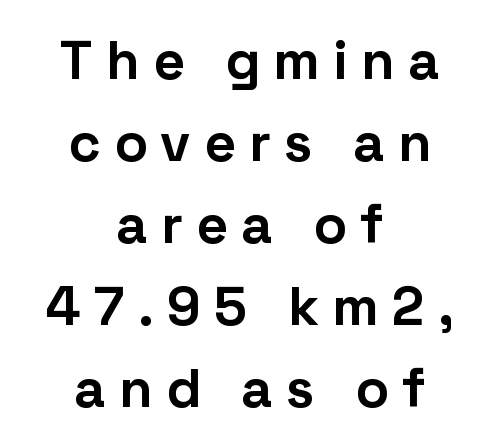
This sample uses expanded letter spacing, leaving extra air between glyphs. Plain, unruled lines of type. The passage shown is emphatically bold. One glance says typical: line gaps are just what's usual.
